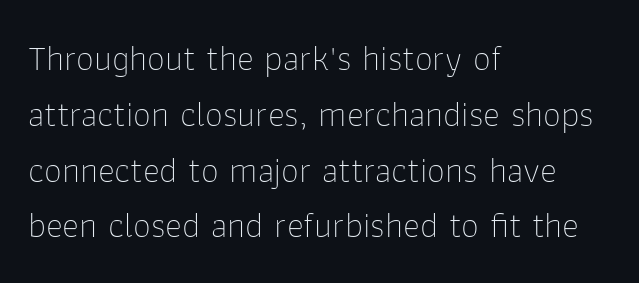
Type style note: lacks serifs. The strip under each line holds only bare page. Summary of weight: not heavy and not bold. The type is set solid horizontally, with unmodified tracking.
